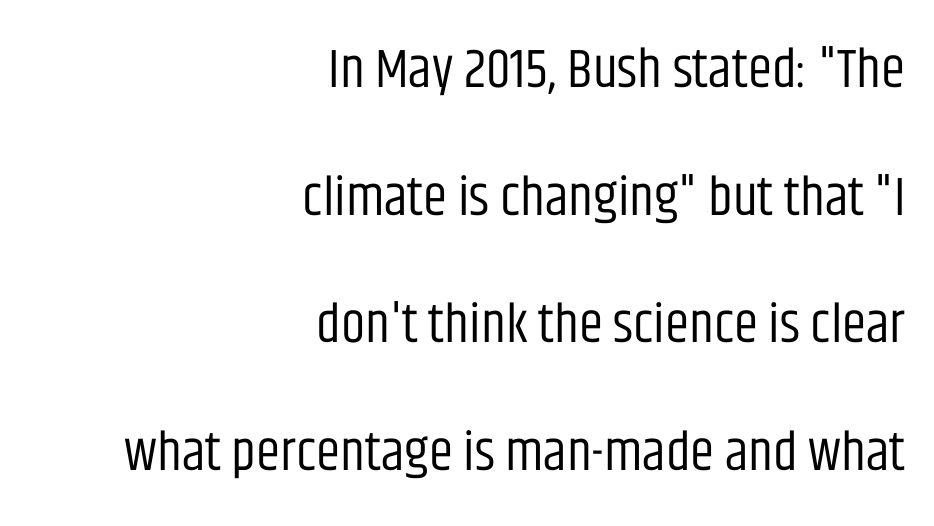
{"serif": "no", "italic": "no", "bold": "no", "weight": "regular", "width": "condensed", "stroke_contrast": "low", "x_height": "large", "monospaced": "no", "underline": "no", "align": "right", "line_spacing": "loose", "line_spacing_ratio": 2.32, "letter_spacing": "normal", "letter_spacing_em": 0.0, "glyph_px": 55}
